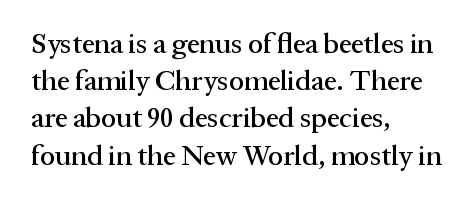
{"serif": "yes", "italic": "no", "width": "normal", "stroke_contrast": "medium", "x_height": "medium", "monospaced": "no", "underline": "no", "align": "left", "line_spacing": "normal", "line_spacing_ratio": 1.33, "letter_spacing": "normal", "letter_spacing_em": 0.0, "glyph_px": 28}
